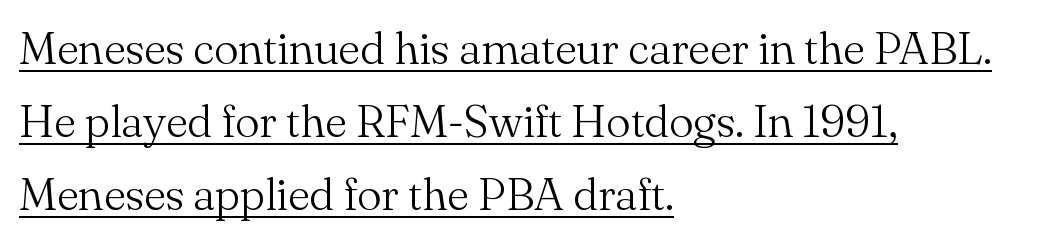
The image shows 46 px light serif type, upright; set left-aligned, normal line spacing (1.59x), normal letter spacing, underlined; medium stroke contrast and a small x-height.
